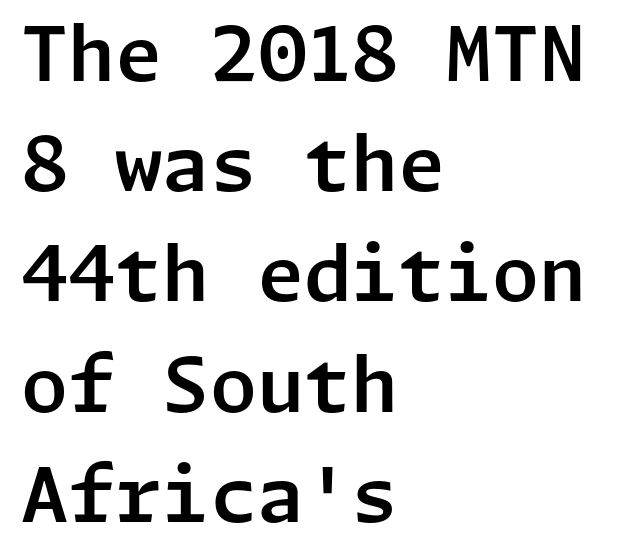
The image shows 76 px sans-serif type, upright; set left-aligned, normal line spacing (1.45x), normal letter spacing, not underlined; low stroke contrast and a medium x-height.
